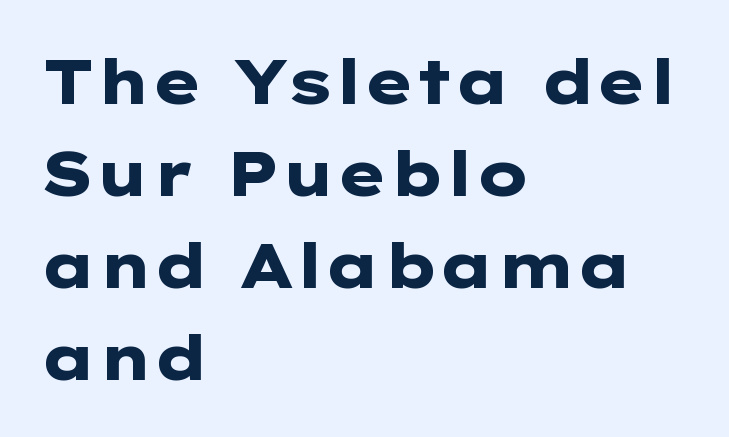
The image shows 63 px heavy, wide sans-serif type, upright; set left-aligned, normal line spacing (1.46x), normal letter spacing, not underlined; low stroke contrast and a medium x-height.
